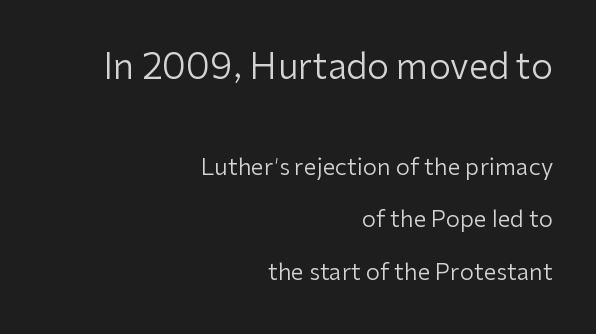
The type sits square on the baseline with zero lean. Character widths vary here, with narrow letters taking less room than wide ones. The letterforms sit at book weight or below. Every row of glyphs terminates at an identical x-position on the right. Reading top to bottom, the characters get smaller at the block break.
